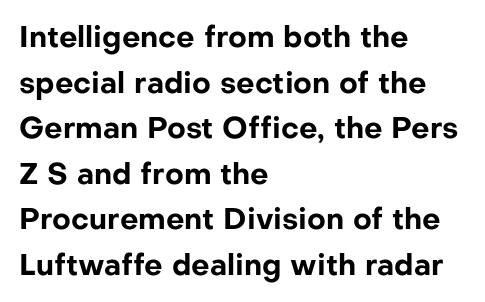
The image shows 29 px bold sans-serif type, upright; set left-aligned, normal line spacing (1.57x), normal letter spacing, not underlined; low stroke contrast and a medium x-height.
